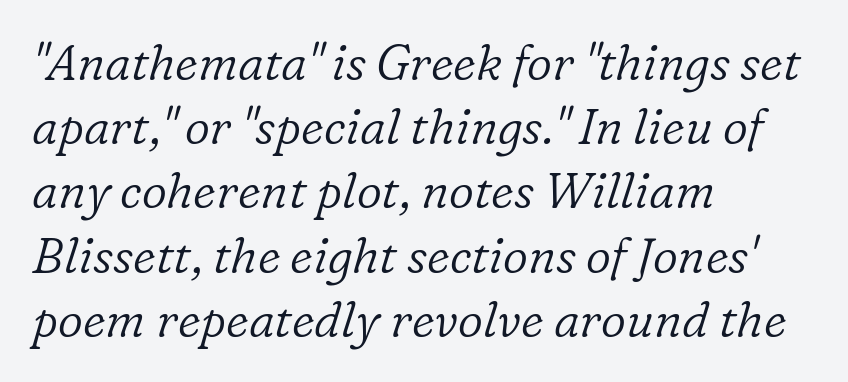
Q: Is the text bold? A: No.
Q: Is the text italic (slanted)? A: Yes, it leans right by about 16 degrees.
Q: Is the typeface a serif or a sans-serif typeface? A: Serif.
Q: Is the text underlined? A: No.
Q: How is the paragraph aligned? A: Left-aligned.
Q: Is the spacing between letters normal or unusually wide? A: Normal.
Q: Is the spacing between lines tight, normal or loose? A: Normal.
Q: Width (condensed, normal, or wide)? A: Normal.
Q: Stroke contrast? A: Low.
Q: x-height? A: Medium.
Q: Monospaced? A: No.
